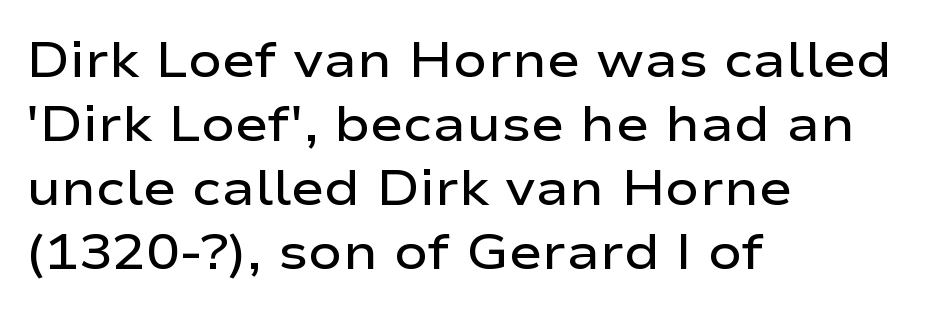
This rendering features lettering with no underline. What's the leading like? Ordinary, nothing unusual. Look at the tracking — it's just the regular setting, nothing added. Caption: semibold face, moderately heavy strokes. Left-aligned paragraph, ragged on the right. Notice how the stems are strictly vertical — no italics here.
